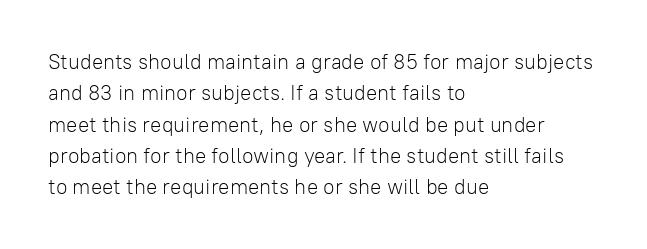
Q: Is the text bold? A: No.
Q: Is the text italic (slanted)? A: No, it is upright.
Q: Is the text underlined? A: No.
Q: How is the paragraph aligned? A: Left-aligned.
Q: Is the spacing between letters normal or unusually wide? A: Normal.
Q: Is the spacing between lines tight, normal or loose? A: Normal.
